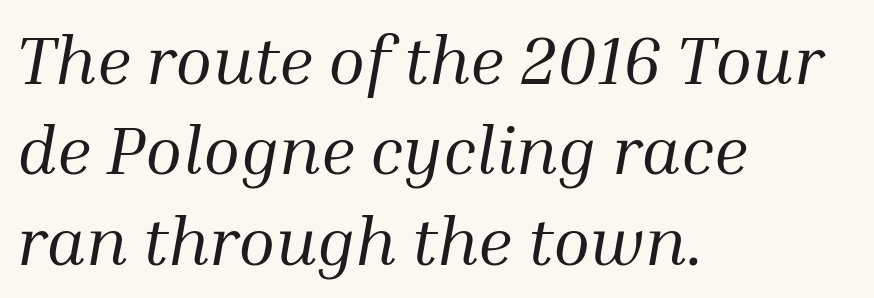
Examine the stroke ends and you'll spot serifs. Descender tails drop into unmarked territory. Reading down the column, the eye jumps a familiar distance to each next line. Do the characters align in a grid? No, the font is proportional. The rendering applies a slant to the glyphs.
